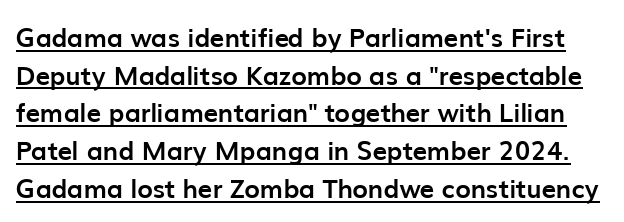
Tall strokes in this sample are plumb rather than angled. Reading down the column, the eye jumps a familiar distance to each next line. Emphasis is given by a line drawn under the lettering. What weight is shown? A full bold with thick strokes. A typesetter would call this zero additional tracking.
